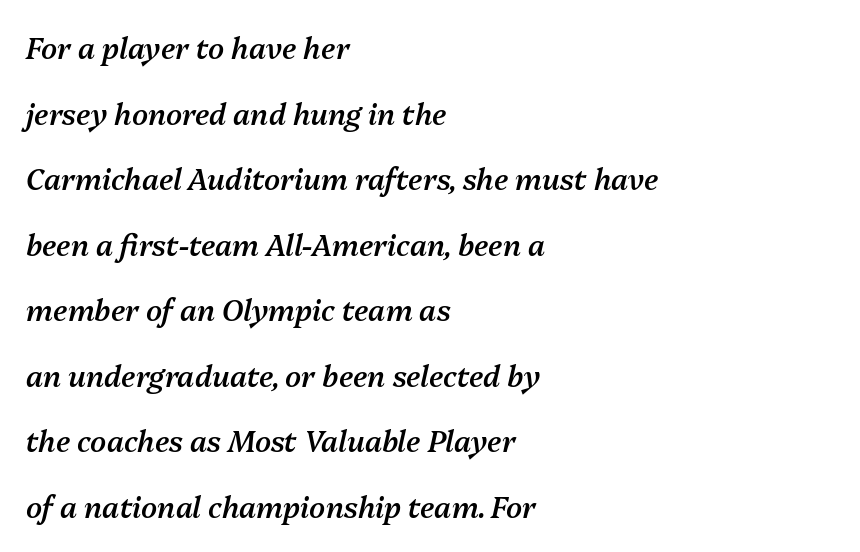
The image shows 29 px semibold type, italic (leaning right); set left-aligned, loose line spacing (2.26x), normal letter spacing, not underlined; medium stroke contrast and a medium x-height.
